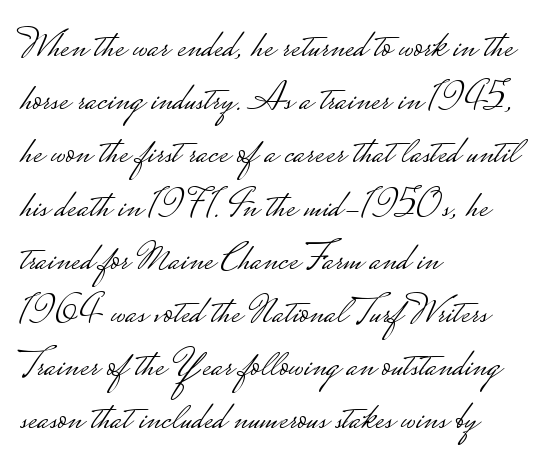
The image shows 40 px light, wide sans-serif type; set left-aligned, normal line spacing (1.33x), normal letter spacing, not underlined; low stroke contrast.
